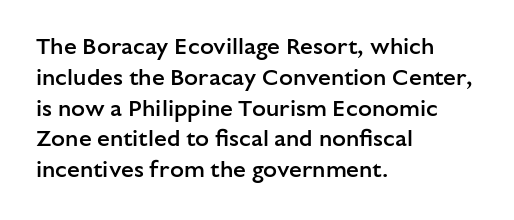
Q: Is the text bold? A: Semi-bold.
Q: Is the text italic (slanted)? A: No, it is upright.
Q: Is the text underlined? A: No.
Q: How is the paragraph aligned? A: Left-aligned.
Q: Is the spacing between letters normal or unusually wide? A: Normal.
Q: Is the spacing between lines tight, normal or loose? A: Normal.
